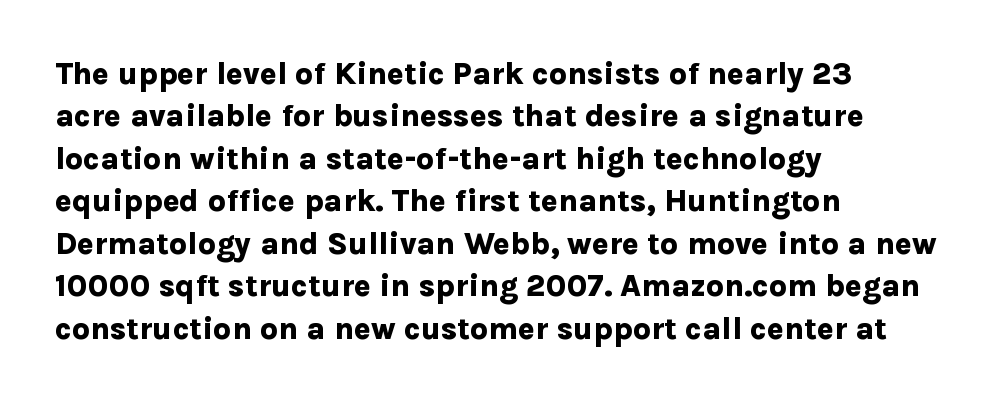
Q: Is the text bold? A: Yes.
Q: Is the text italic (slanted)? A: No, it is upright.
Q: Is the typeface a serif or a sans-serif typeface? A: Sans-serif.
Q: Is the text underlined? A: No.
Q: How is the paragraph aligned? A: Left-aligned.
Q: Is the spacing between letters normal or unusually wide? A: Normal.
Q: Is the spacing between lines tight, normal or loose? A: Normal.
Q: Width (condensed, normal, or wide)? A: Normal.
Q: Stroke contrast? A: Low.
Q: x-height? A: Medium.
Q: Monospaced? A: No.
